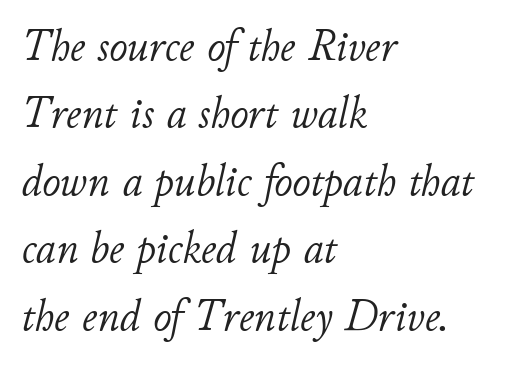
The image shows 45 px light type, italic (leaning right); set left-aligned, normal line spacing (1.5x), normal letter spacing, not underlined; low stroke contrast and a small x-height.
